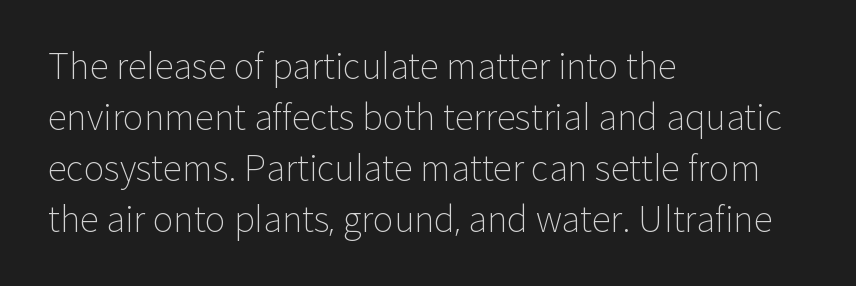
Q: Is the text bold? A: No.
Q: Is the text italic (slanted)? A: No, it is upright.
Q: Is the typeface a serif or a sans-serif typeface? A: Sans-serif.
Q: Is the text underlined? A: No.
Q: How is the paragraph aligned? A: Left-aligned.
Q: Is the spacing between letters normal or unusually wide? A: Normal.
Q: Is the spacing between lines tight, normal or loose? A: Normal.
Q: Width (condensed, normal, or wide)? A: Normal.
Q: Stroke contrast? A: Low.
Q: x-height? A: Medium.
Q: Monospaced? A: No.
